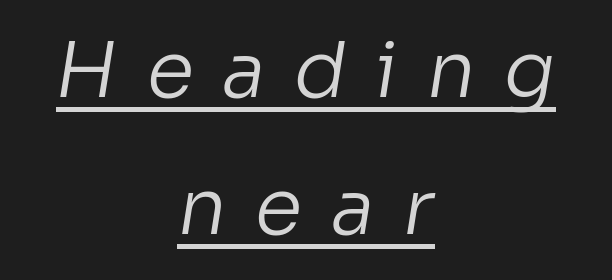
The image shows 77 px regular-weight sans-serif type; set centered, line spacing 1.78x, unusually wide letter spacing (+0.37 em), underlined; low stroke contrast and a medium x-height.
